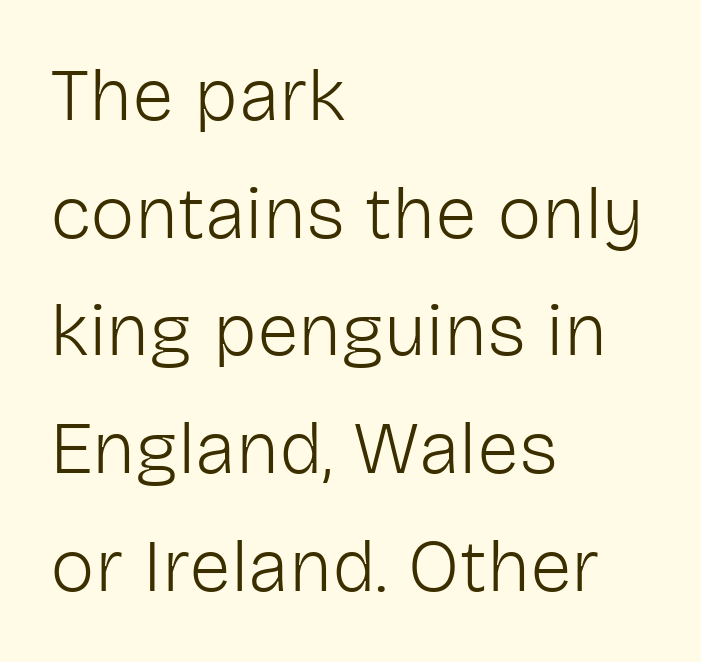
Q: Is the text bold? A: No.
Q: Is the text italic (slanted)? A: No, it is upright.
Q: Is the typeface a serif or a sans-serif typeface? A: Sans-serif.
Q: Is the text underlined? A: No.
Q: How is the paragraph aligned? A: Left-aligned.
Q: Is the spacing between letters normal or unusually wide? A: Normal.
Q: Is the spacing between lines tight, normal or loose? A: Normal.
Q: Width (condensed, normal, or wide)? A: Normal.
Q: Stroke contrast? A: Low.
Q: x-height? A: Medium.
Q: Monospaced? A: No.
